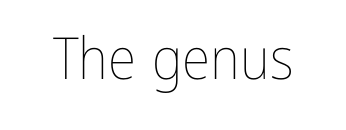
Proportional: the letters do not fall into vertical columns. The strip under each line holds only bare page. Heft: none added — not bold. This sample uses an upright cut, with every glyph sitting square on the baseline. This rendering leaves character spacing at its baseline value.
